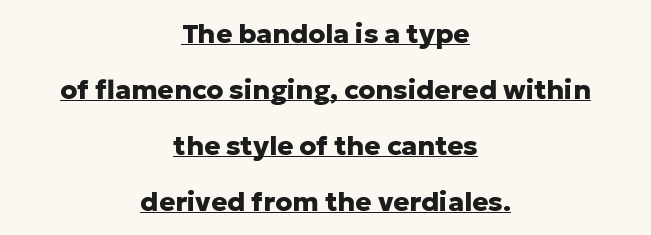
The font is running at its bold setting. No italicization has been applied; the sample stays upright. The horizontal fit of the characters is conventional and even. What decoration does the sample have? An underline. Is there much room between lines? Yes — plenty of vertical air separates them.
